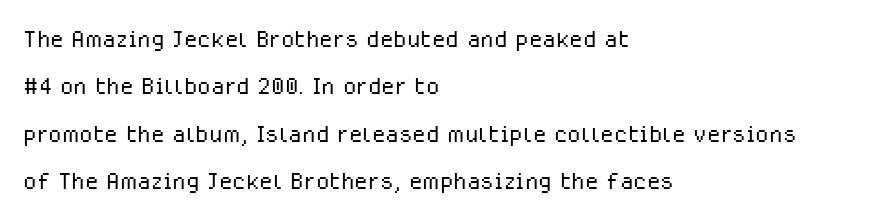
Q: Is the text bold? A: No.
Q: Is the text italic (slanted)? A: No, it is upright.
Q: Is the typeface a serif or a sans-serif typeface? A: Sans-serif.
Q: Is the text underlined? A: No.
Q: How is the paragraph aligned? A: Left-aligned.
Q: Is the spacing between letters normal or unusually wide? A: Normal.
Q: Is the spacing between lines tight, normal or loose? A: Normal.
Q: Width (condensed, normal, or wide)? A: Normal.
Q: Stroke contrast? A: Low.
Q: x-height? A: Medium.
Q: Monospaced? A: No.
